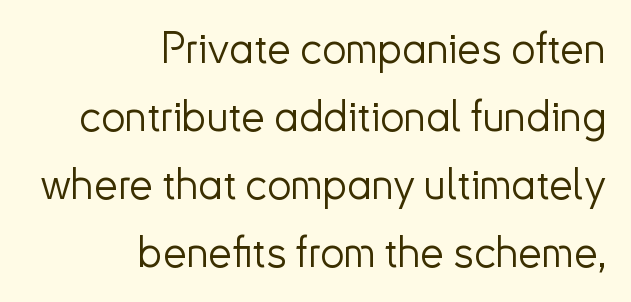
No italicization has been applied; the sample stays upright. The letterforms sit shoulder to shoulder at normal distance. Is there much room between lines? A standard amount, neither cramped nor airy. Each stroke keeps to a modest, everyday thickness or less. To sum up the face: it is a sans, with no serifs.
